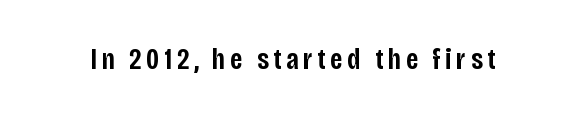
Every character sits straight up, as roman type does. This is moderately heavy type, rendered in semibold. Spacing verdict: proportional, widths tailored to each character. The glyphs are unaccompanied by any horizontal stroke below them. A typesetter would label this face a sans.
